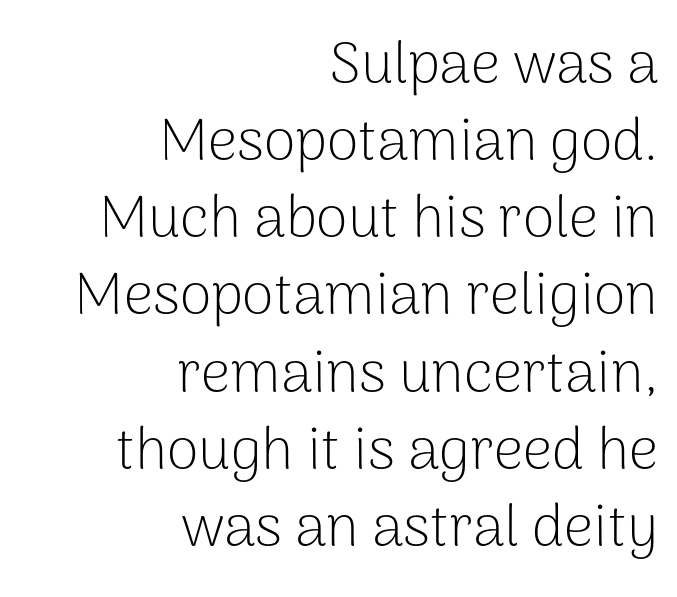
In terms of letterform style, serifs are entirely absent. The face used here is proportionally spaced, like ordinary book or web type. The foot of each line stays bare and open. Letter spacing: default. When letters stand straight like this, we call the style roman or upright.
